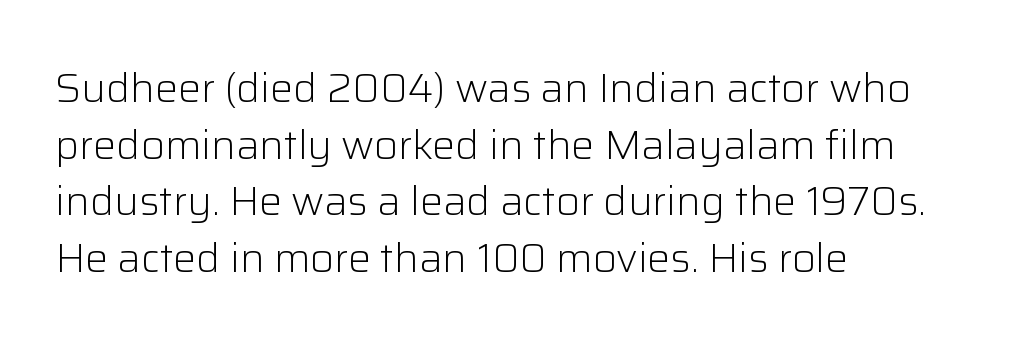
The image shows 41 px light sans-serif type, upright; set left-aligned, normal line spacing (1.38x), normal letter spacing, not underlined; low stroke contrast and a medium x-height.
